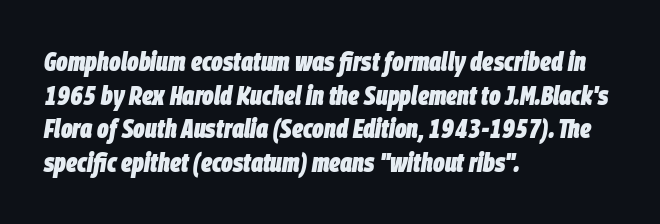
{"italic": "yes", "lean": "right", "slant_degrees": 9, "bold": "yes", "underline": "no", "align": "left", "line_spacing": "normal", "line_spacing_ratio": 1.25, "letter_spacing": "normal", "letter_spacing_em": 0.0, "glyph_px": 27}
